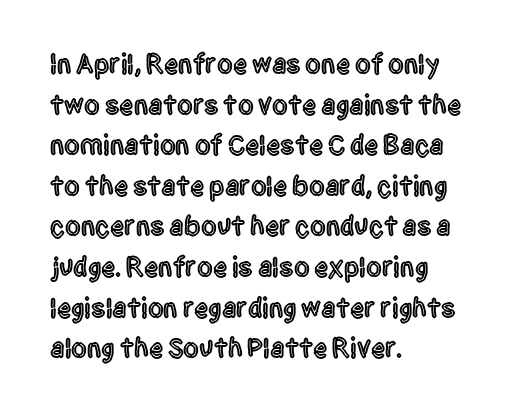
{"serif": "no", "italic": "no", "width": "condensed", "x_height": "large", "monospaced": "no", "underline": "no", "align": "left", "line_spacing": "normal", "line_spacing_ratio": 1.45, "letter_spacing": "normal", "letter_spacing_em": 0.0, "glyph_px": 28}
